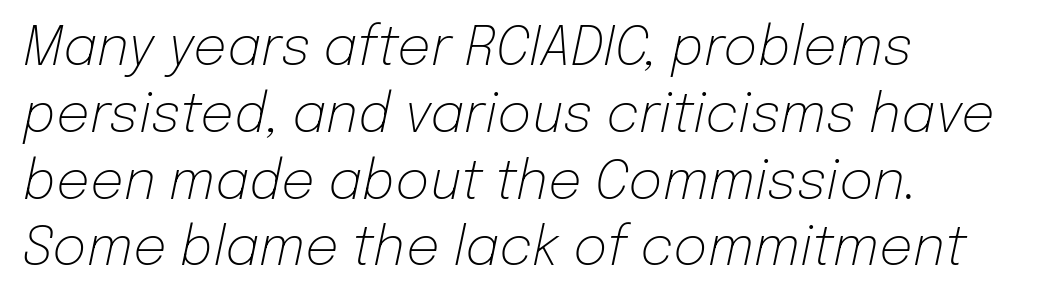
Rendered with sloped, italic letterforms. Proportional: the letters do not fall into vertical columns. The gap between lines stays unmarked. Caption: multi-line text, flush left, ragged right.
